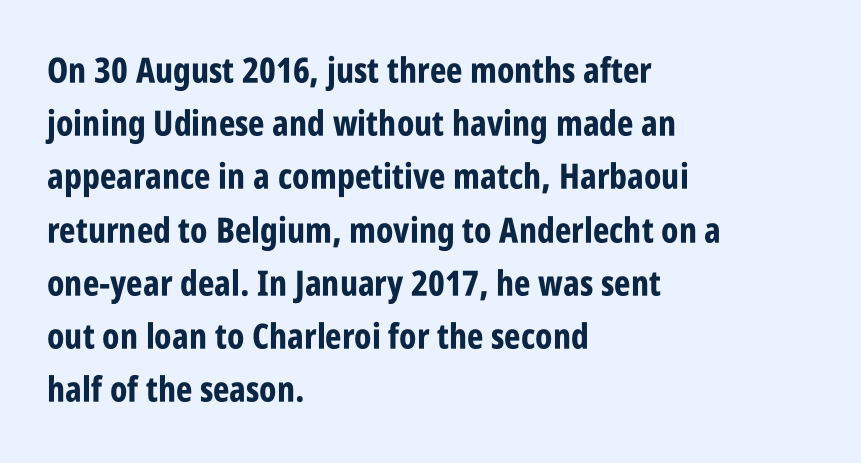
The typesetter chose a ragged-right arrangement here. Compared with typical paragraphs, the rows here are spaced about the same. The passage shown has conventional tracking throughout. Designer's note — italics off, roman on. Spacing verdict: proportional, widths tailored to each character.
